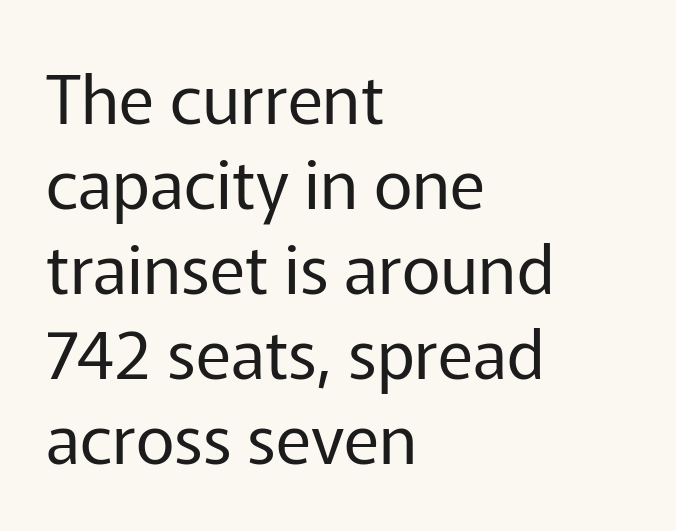
The rendering shows plain stroke endings on the letterforms — a sans-serif design. The passage shown stacks its lines at a standard gap. No extra tracking has been applied to these lines. Anything drawn beneath the words? Only blank space.
